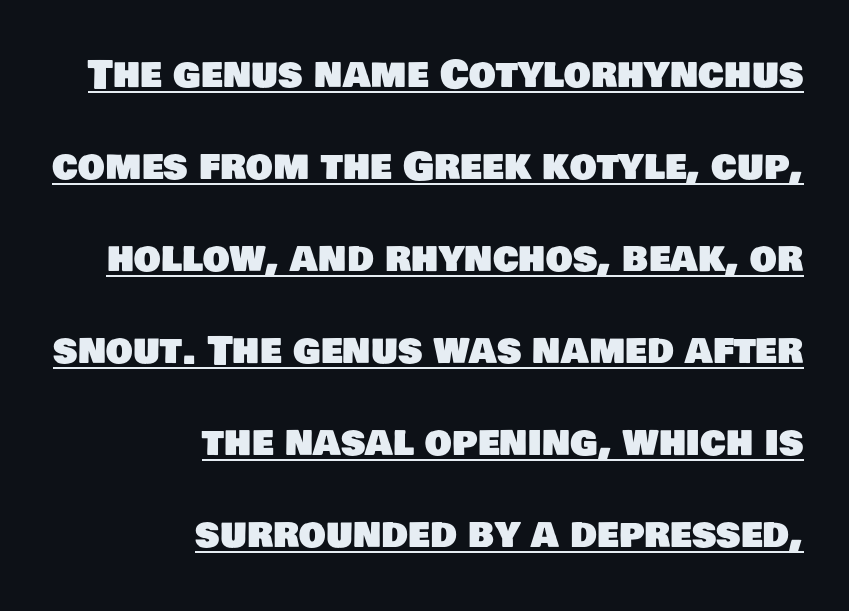
The image shows 38 px sans-serif type; set right-aligned, loose line spacing (2.42x), normal letter spacing, underlined; low stroke contrast and a large x-height.
